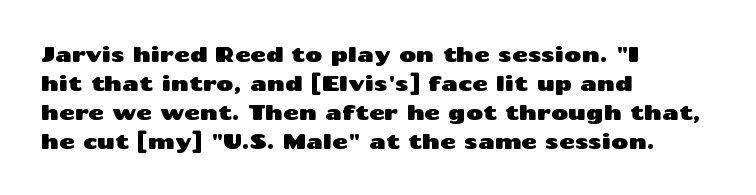
Q: Is the text italic (slanted)? A: No, it is upright.
Q: Is the text underlined? A: No.
Q: How is the paragraph aligned? A: Left-aligned.
Q: Is the spacing between letters normal or unusually wide? A: Normal.
Q: Is the spacing between lines tight, normal or loose? A: Normal.
